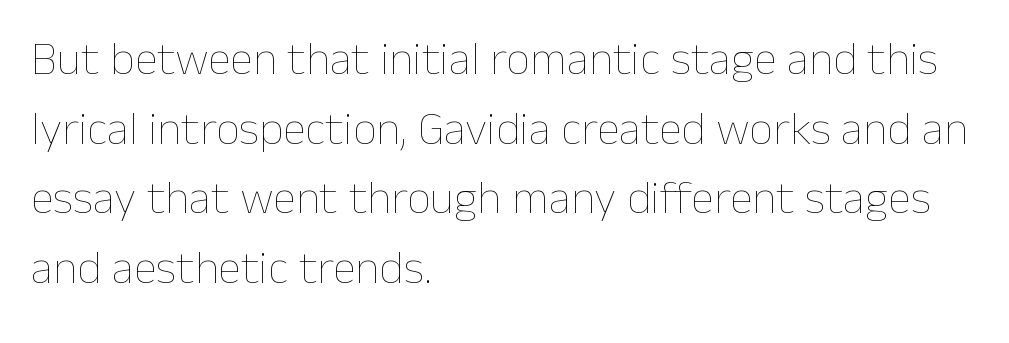
{"italic": "no", "bold": "no", "weight": "thin", "width": "normal", "stroke_contrast": "low", "x_height": "medium", "monospaced": "no", "underline": "no", "align": "left", "line_spacing": "normal", "line_spacing_ratio": 1.48, "letter_spacing": "normal", "letter_spacing_em": 0.0, "glyph_px": 47}
